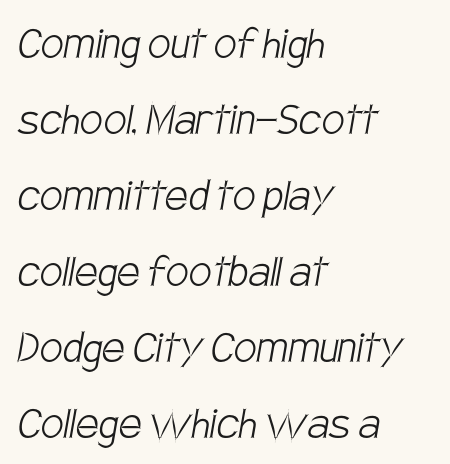
The rag falls on the right side of this text block. Proportional: the letters do not fall into vertical columns. Check under the words: just untouched page. Nobody touched the tracking dial on this one. These lines are composed in type without serifs. Vertical stems look standard width or narrower in stroke.
